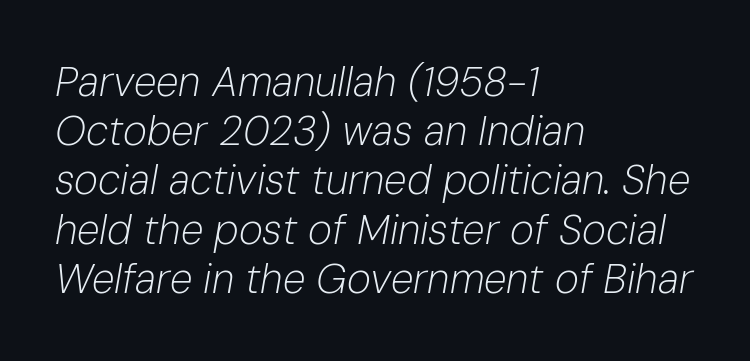
The image shows 41 px light type, italic (leaning right); set left-aligned, line spacing 1.2x, normal letter spacing, not underlined; low stroke contrast and a medium x-height.
